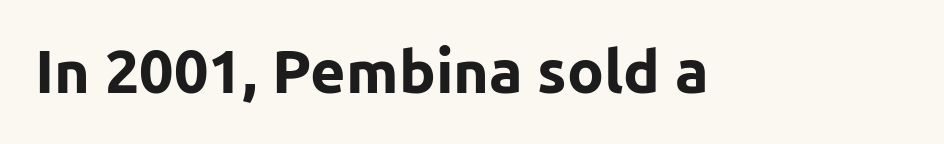
Q: Is the text bold? A: Yes.
Q: Is the text italic (slanted)? A: No, it is upright.
Q: Is the typeface a serif or a sans-serif typeface? A: Sans-serif.
Q: Is the text underlined? A: No.
Q: Is the spacing between letters normal or unusually wide? A: Normal.
Q: Width (condensed, normal, or wide)? A: Normal.
Q: Stroke contrast? A: Low.
Q: x-height? A: Medium.
Q: Monospaced? A: No.
